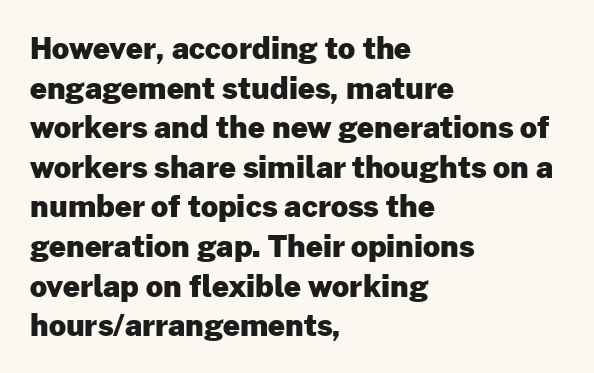
The image shows 30 px heavy sans-serif type, upright; set left-aligned, normal line spacing (1.32x), normal letter spacing, not underlined; low stroke contrast and a medium x-height.
